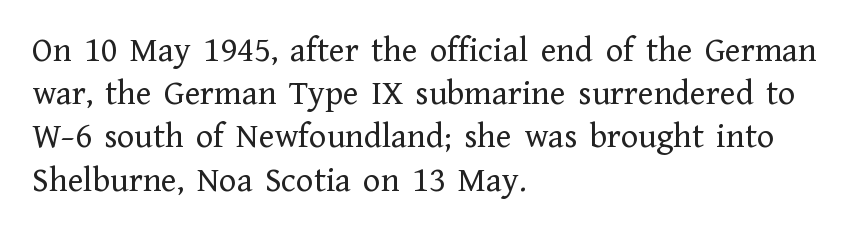
{"serif": "yes", "italic": "no", "bold": "no", "weight": "regular", "width": "normal", "stroke_contrast": "low", "x_height": "medium", "monospaced": "no", "underline": "no", "align": "left", "line_spacing_ratio": 1.2, "letter_spacing": "normal", "letter_spacing_em": 0.0, "glyph_px": 36}
